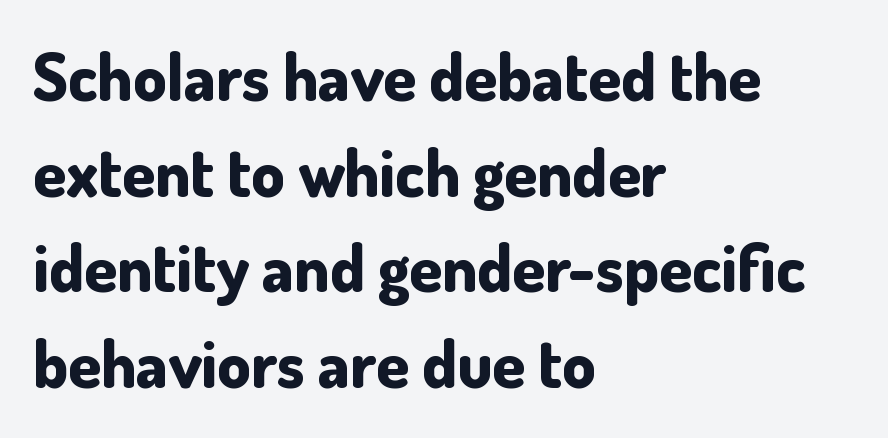
Regarding serifs, this sample does without them. Rendered with straight, roman letterforms. These lines keep a tight, regular rhythm from letter to letter. A typesetter would call this proportional, since set widths differ per character.
